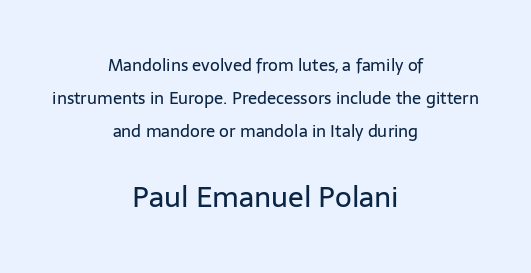
Students, observe: this is what heavily led, spacious text looks like. Horizontal alignment here is central, giving a formal, balanced look. Standard letterfit; no display-style spreading of the glyphs. A typesetter would call this proportional, since set widths differ per character.
